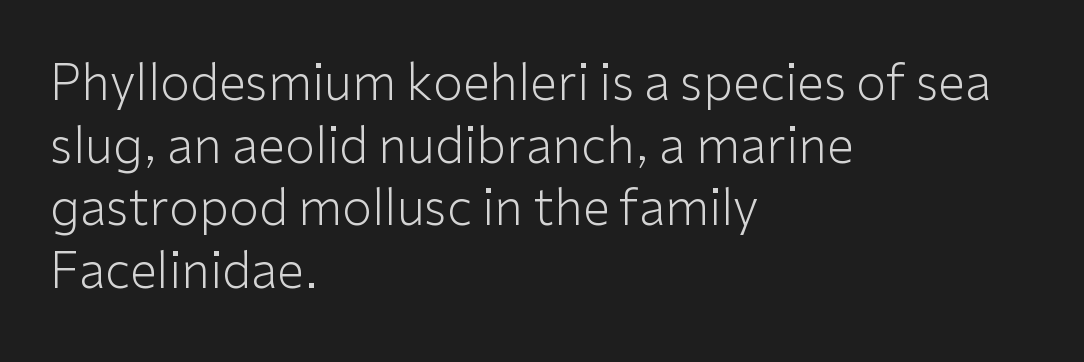
{"serif": "no", "italic": "no", "bold": "no", "weight": "light", "width": "normal", "stroke_contrast": "low", "x_height": "medium", "monospaced": "no", "underline": "no", "align": "left", "line_spacing": "normal", "line_spacing_ratio": 1.28, "letter_spacing": "normal", "letter_spacing_em": 0.0, "glyph_px": 49}
